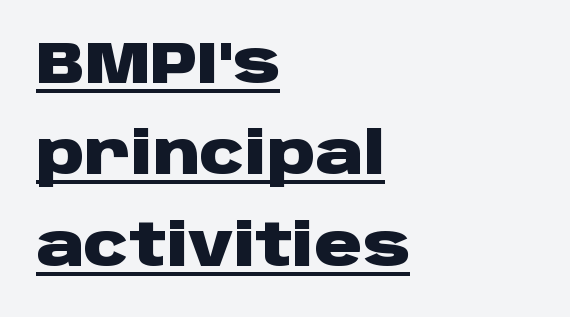
Honestly, the row spacing looks completely unremarkable. Looks like someone drew a line under every word here. Weight check: bold — yes, fully. The compositor pushed each line to the left boundary. No extra tracking has been applied to these lines. The glyphs in this specimen are sans serif.
